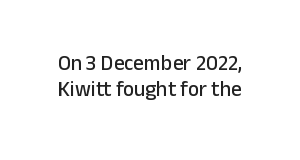
Nothing unusual about the tracking: characters are spaced as the font intends. You can tell it's not italic because the verticals are truly vertical. The words here are not underlined.
